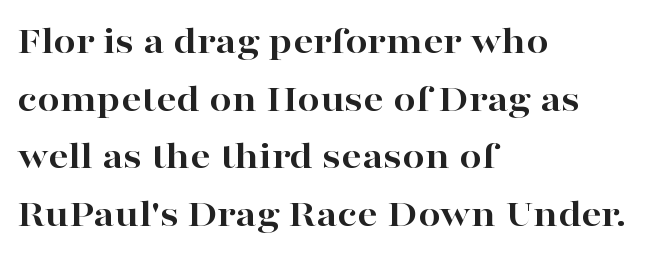
Q: Is the text bold? A: Yes.
Q: Is the text italic (slanted)? A: No, it is upright.
Q: Is the typeface a serif or a sans-serif typeface? A: Serif.
Q: Is the text underlined? A: No.
Q: How is the paragraph aligned? A: Left-aligned.
Q: Is the spacing between letters normal or unusually wide? A: Normal.
Q: Is the spacing between lines tight, normal or loose? A: Normal.
Q: Width (condensed, normal, or wide)? A: Wide.
Q: Stroke contrast? A: High.
Q: x-height? A: Medium.
Q: Monospaced? A: No.
